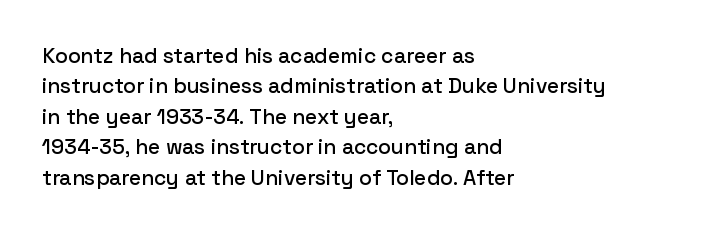
Q: Is the text italic (slanted)? A: No, it is upright.
Q: Is the text underlined? A: No.
Q: How is the paragraph aligned? A: Left-aligned.
Q: Is the spacing between letters normal or unusually wide? A: Normal.
Q: Is the spacing between lines tight, normal or loose? A: Normal.
